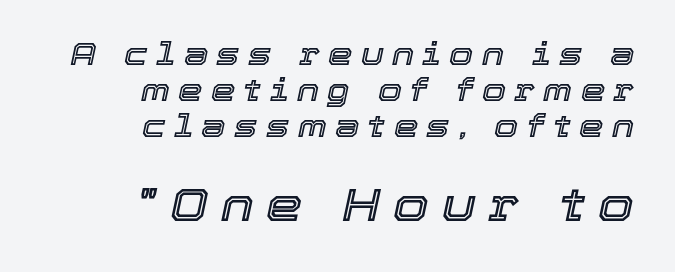
{"italic": "yes", "lean": "right", "slant_degrees": 12, "width": "normal", "x_height": "medium", "monospaced": "no", "underline": "no", "align": "right", "line_spacing_ratio": 1.16, "letter_spacing": "wide", "letter_spacing_em": 0.27, "larger_block": "second", "size_ratio": 1.48, "glyph_px": 46}
